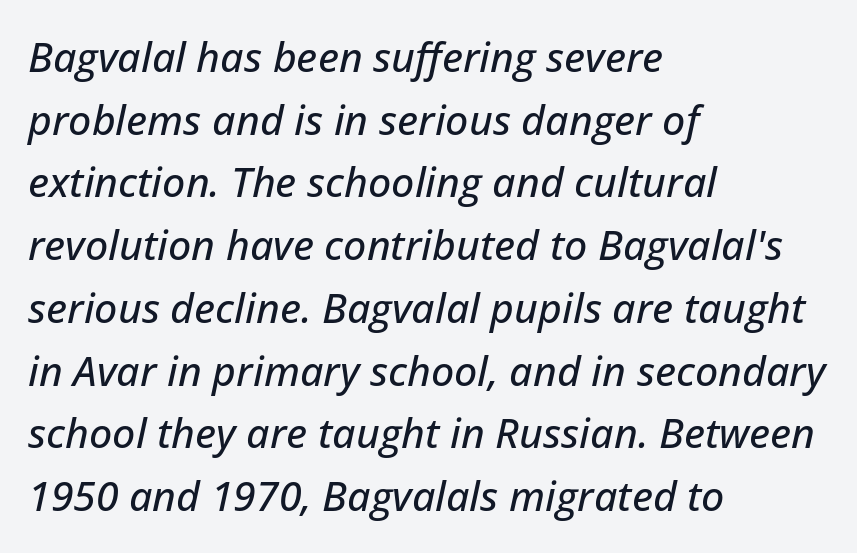
Q: Is the text italic (slanted)? A: Yes, it leans right by about 12 degrees.
Q: Is the text underlined? A: No.
Q: How is the paragraph aligned? A: Left-aligned.
Q: Is the spacing between letters normal or unusually wide? A: Normal.
Q: Is the spacing between lines tight, normal or loose? A: Normal.
Q: Width (condensed, normal, or wide)? A: Normal.
Q: Stroke contrast? A: Low.
Q: x-height? A: Medium.
Q: Monospaced? A: No.
